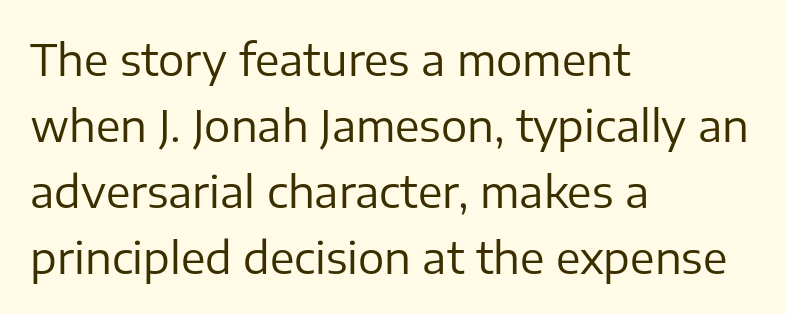
The image shows 44 px regular-weight sans-serif type, upright; set left-aligned, normal line spacing (1.5x), normal letter spacing, not underlined; low stroke contrast and a medium x-height.
